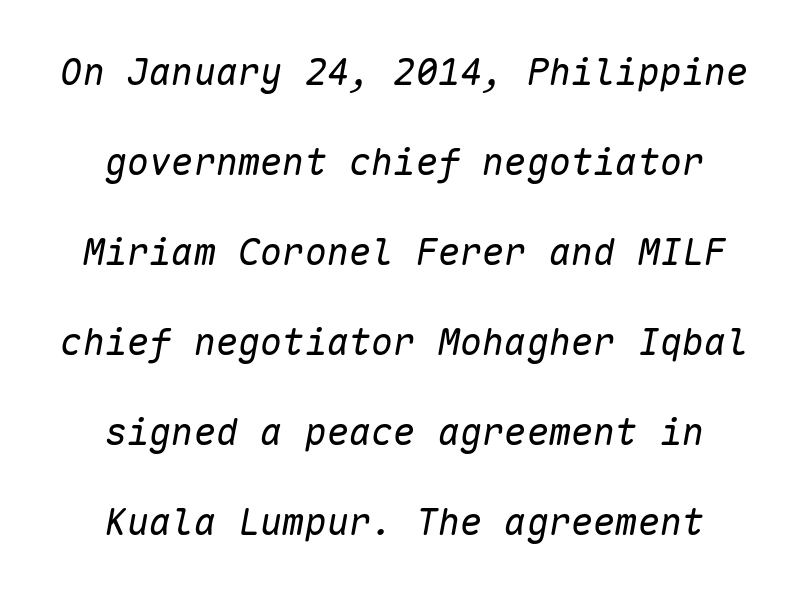
Q: Is the text bold? A: No.
Q: Is the text italic (slanted)? A: Yes, it leans right by about 10 degrees.
Q: Is the text underlined? A: No.
Q: How is the paragraph aligned? A: Centered.
Q: Is the spacing between letters normal or unusually wide? A: Normal.
Q: Is the spacing between lines tight, normal or loose? A: Loose.
Q: Width (condensed, normal, or wide)? A: Normal.
Q: Stroke contrast? A: Low.
Q: x-height? A: Medium.
Q: Monospaced? A: Yes.
